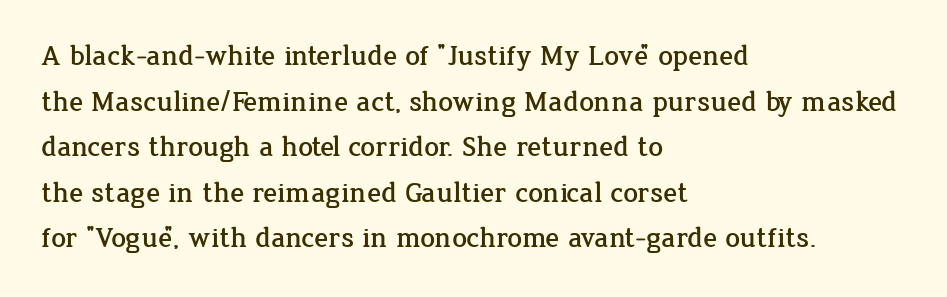
This sample uses a serif face. Has an underline been added? It has not. Here the glyphs are tracked normally, forming tight word shapes. If you drew a ruler down the left edge, every line would touch it. Regular leading.
